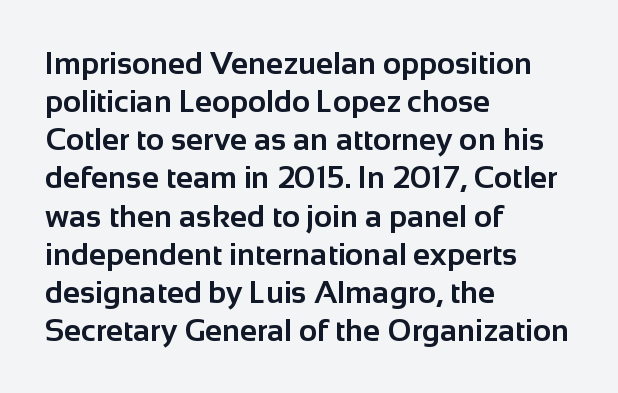
{"serif": "no", "italic": "no", "bold": "yes", "weight": "bold", "width": "normal", "stroke_contrast": "low", "x_height": "medium", "monospaced": "no", "underline": "no", "align": "left", "line_spacing_ratio": 1.23, "letter_spacing": "normal", "letter_spacing_em": 0.0, "glyph_px": 31}
